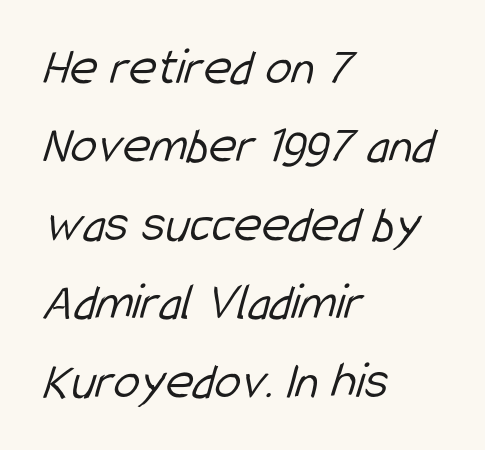
Q: Is the text bold? A: No.
Q: Is the typeface a serif or a sans-serif typeface? A: Sans-serif.
Q: Is the text underlined? A: No.
Q: How is the paragraph aligned? A: Left-aligned.
Q: Is the spacing between letters normal or unusually wide? A: Normal.
Q: Is the spacing between lines tight, normal or loose? A: Normal.
Q: Width (condensed, normal, or wide)? A: Condensed.
Q: Stroke contrast? A: Low.
Q: x-height? A: Medium.
Q: Monospaced? A: No.
